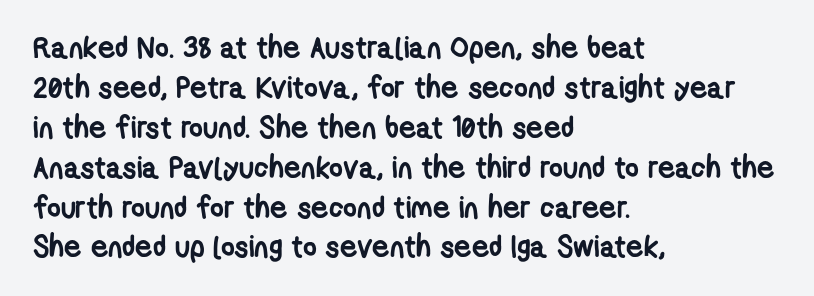
Q: Is the text bold? A: Yes.
Q: Is the typeface a serif or a sans-serif typeface? A: Sans-serif.
Q: Is the text underlined? A: No.
Q: How is the paragraph aligned? A: Left-aligned.
Q: Is the spacing between letters normal or unusually wide? A: Normal.
Q: Is the spacing between lines tight, normal or loose? A: Normal.
Q: Width (condensed, normal, or wide)? A: Condensed.
Q: Stroke contrast? A: Low.
Q: x-height? A: Medium.
Q: Monospaced? A: No.
